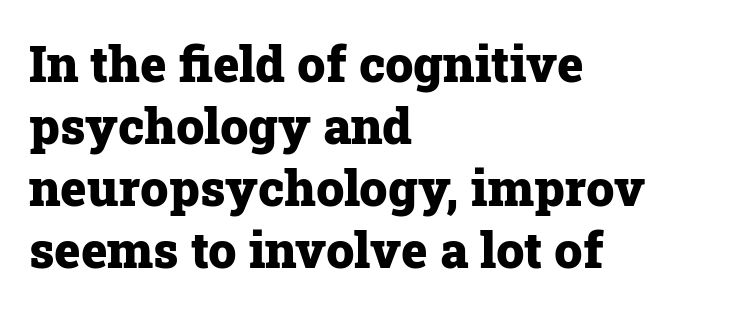
The image shows 50 px heavy serif type, upright; set left-aligned, line spacing 1.24x, normal letter spacing, not underlined; low stroke contrast and a medium x-height.
